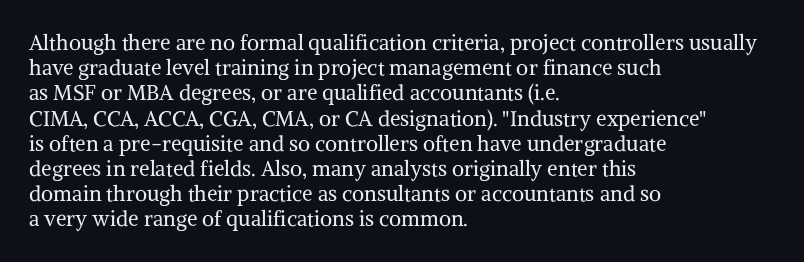
Q: Is the text bold? A: No.
Q: Is the text italic (slanted)? A: No, it is upright.
Q: Is the text underlined? A: No.
Q: How is the paragraph aligned? A: Left-aligned.
Q: Is the spacing between letters normal or unusually wide? A: Normal.
